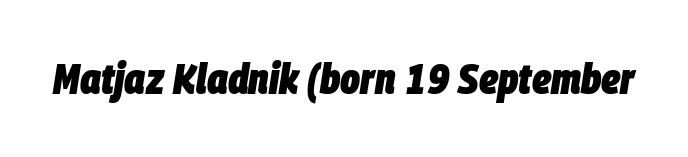
What stands out about the letter spacing? Nothing — it is the standard amount. This rendering features lettering with no underline. Thick stems and heavy bowls — unmistakably bold. Each letter keeps its own natural width here, so spacing adapts to shape. Italic? Definitely — the glyphs are oblique.
